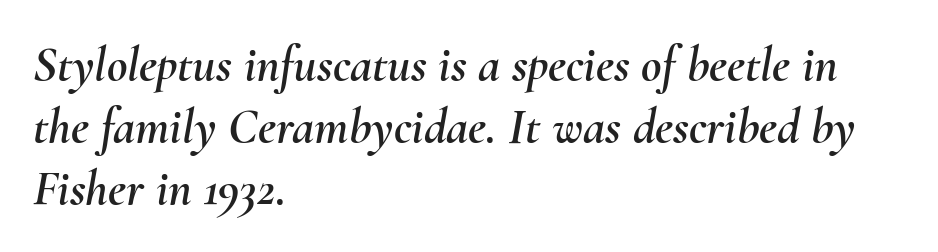
In terms of letterspacing, this is plain default setting. Here the designer chose a conventional face with non-uniform glyph widths. Quick note: underline off. Reading down the block, your eye returns to a fixed left position each line. The rendering applies a slant to the glyphs.
